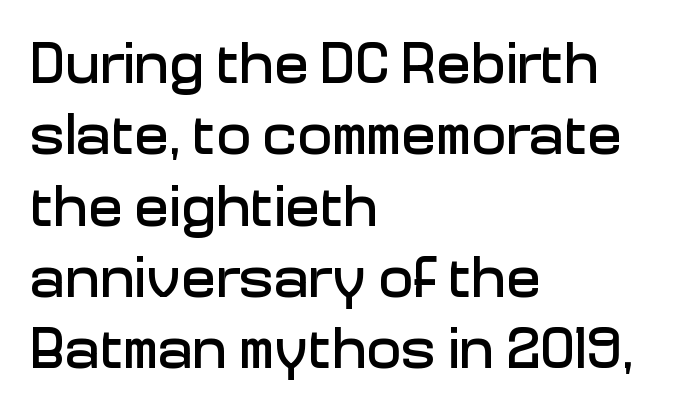
The letters advance in unequal steps, a hallmark of proportional type. A roman cut, with each character standing at attention. The lines are quadded left. The face used here is a sans, in the tradition of grotesques and geometrics.
